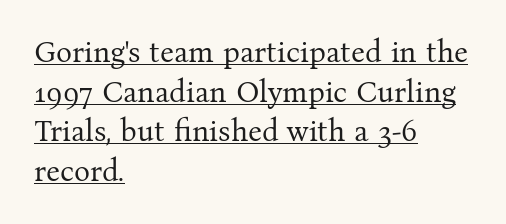
The image shows 30 px regular-weight serif type, upright; set left-aligned, normal line spacing (1.32x), normal letter spacing, underlined; medium stroke contrast and a medium x-height.
